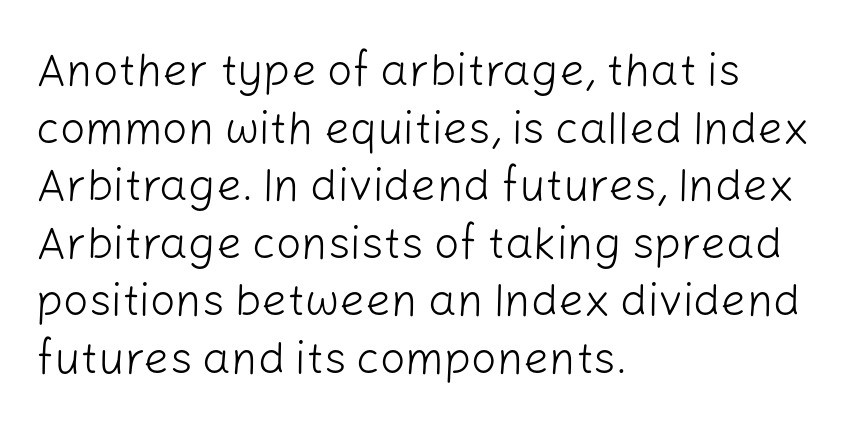
{"serif": "no", "italic": "no", "bold": "no", "weight": "light", "width": "normal", "stroke_contrast": "low", "x_height": "medium", "monospaced": "no", "underline": "no", "align": "left", "line_spacing": "normal", "line_spacing_ratio": 1.28, "letter_spacing": "normal", "letter_spacing_em": 0.0, "glyph_px": 45}
